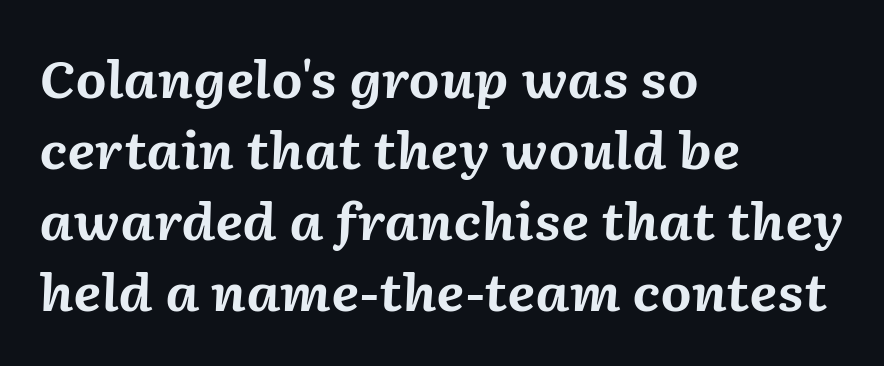
{"italic": "yes", "lean": "right", "slant_degrees": 2, "bold": "yes", "weight": "bold", "width": "normal", "stroke_contrast": "medium", "x_height": "medium", "monospaced": "no", "underline": "no", "align": "left", "line_spacing": "normal", "line_spacing_ratio": 1.42, "letter_spacing": "normal", "letter_spacing_em": 0.0, "glyph_px": 50}
